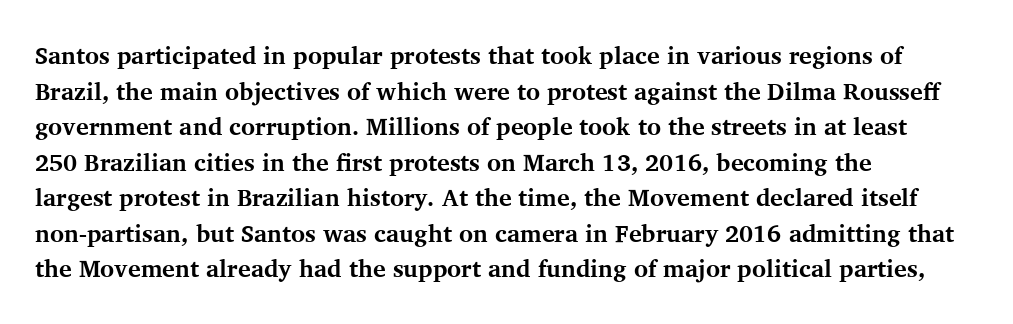
The image shows 24 px bold type, upright; set left-aligned, normal line spacing (1.48x), normal letter spacing, not underlined.
